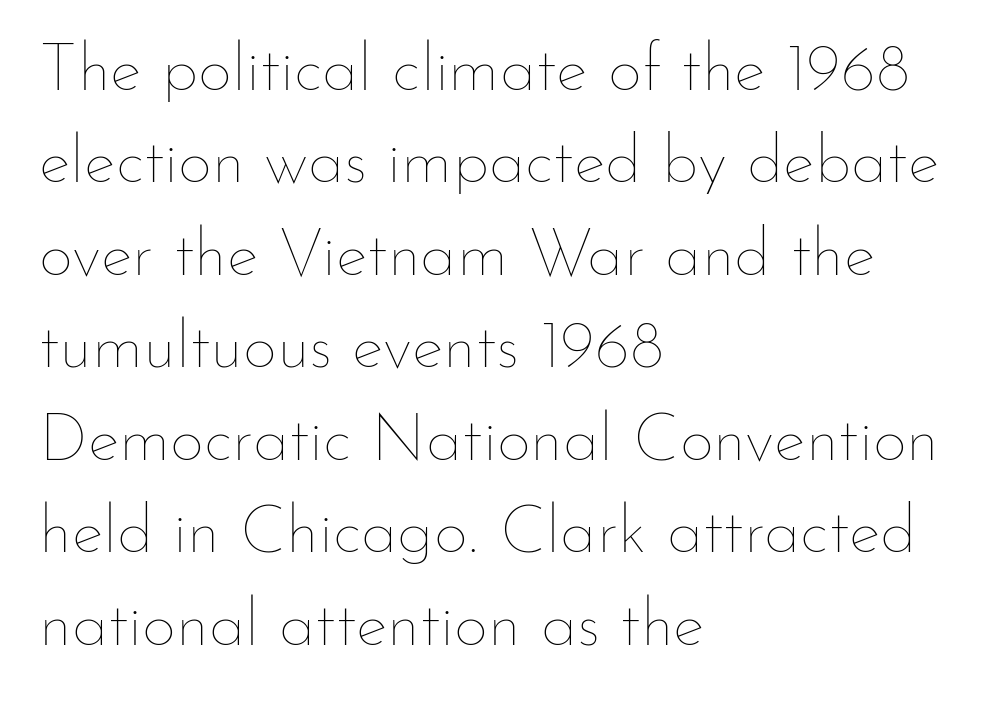
{"italic": "no", "bold": "no", "weight": "thin", "width": "normal", "stroke_contrast": "low", "x_height": "small", "monospaced": "no", "underline": "no", "align": "left", "line_spacing": "normal", "line_spacing_ratio": 1.38, "letter_spacing": "normal", "letter_spacing_em": 0.0, "glyph_px": 67}
